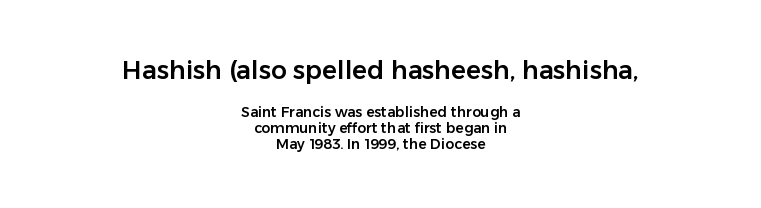
The image shows 25 px text type, upright; set centered, line spacing 1.16x, normal letter spacing, not underlined; the first (top) block is 1.79x larger.
